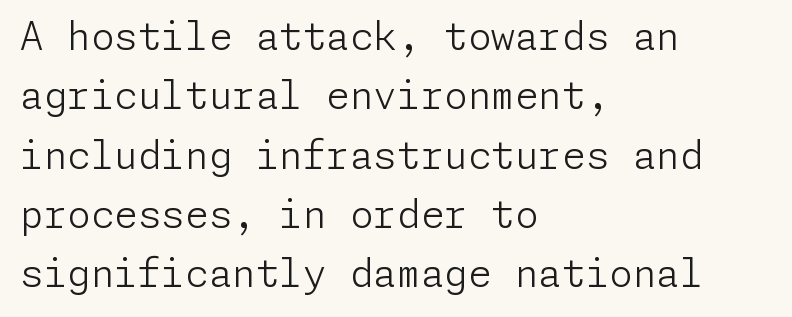
Tall strokes in this sample are plumb rather than angled. Counters stay open thanks to moderate or lighter strokes. In terms of letterspacing, this is plain default setting. The passage is arranged the way most books set body copy — flush left.
